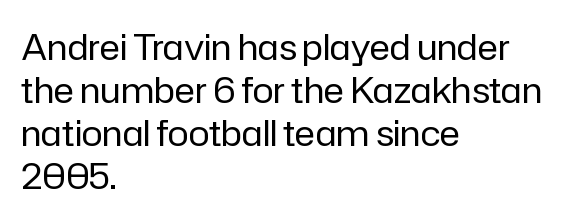
The face used here is rendered with its standard letterfit. The text block is weighted toward the left margin, trailing off unevenly rightward. Letters rest on an invisible, unmarked baseline. Nope, no serifs anywhere on these letters.
